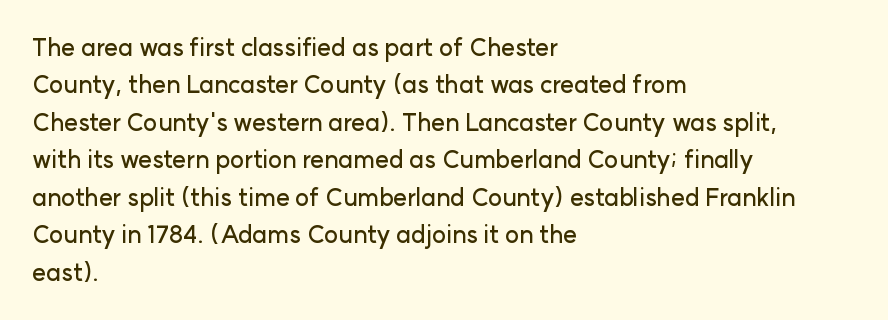
The image shows 24 px text type, upright; set left-aligned, normal line spacing (1.56x), normal letter spacing, not underlined.
